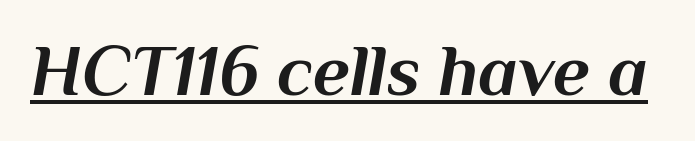
Italic: yes, the glyphs are oblique. Somebody hit Ctrl+U on this one — the words are underlined. Look at the tracking — it's just the regular setting, nothing added. The glyphs have the mass of a bold cut.
